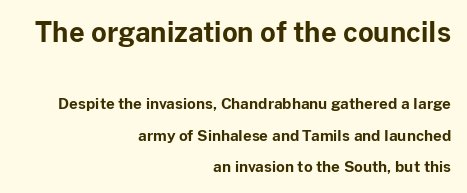
{"italic": "no", "bold": "yes", "underline": "no", "align": "right", "line_spacing": "loose", "line_spacing_ratio": 2.1, "letter_spacing": "normal", "letter_spacing_em": 0.0, "larger_block": "first", "size_ratio": 1.8, "glyph_px": 27}
